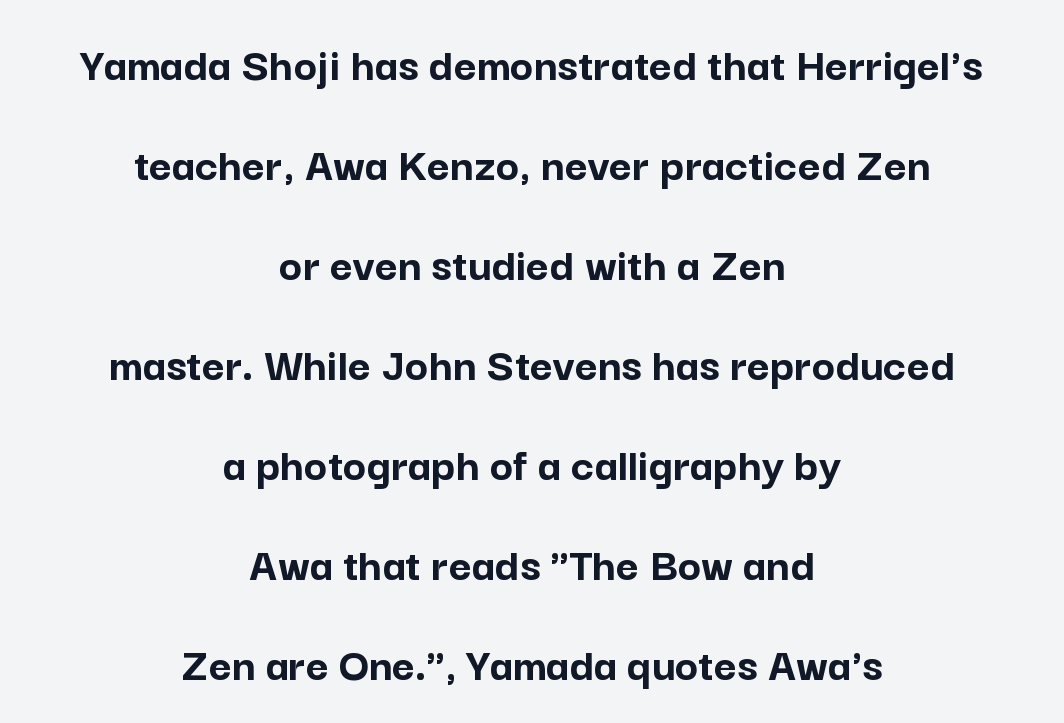
The image shows 49 px semibold sans-serif type, upright; set centered, loose line spacing (2.04x), normal letter spacing, not underlined; low stroke contrast and a medium x-height.
